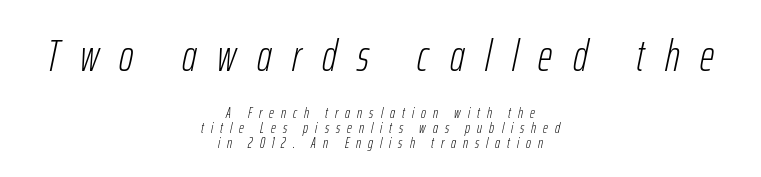
The image shows 44 px light, condensed type, italic (leaning right); set centered, tight line spacing (1.0x), unusually wide letter spacing (+0.47 em), not underlined; the first (top) block is 2.93x larger; low stroke contrast and a medium x-height.
